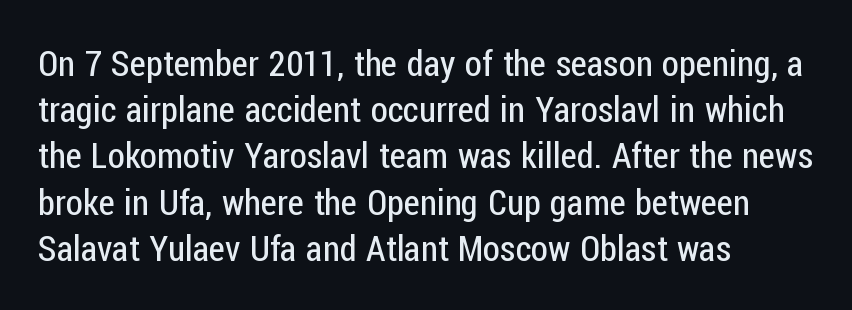
Q: Is the text bold? A: No.
Q: Is the text italic (slanted)? A: No, it is upright.
Q: Is the typeface a serif or a sans-serif typeface? A: Sans-serif.
Q: Is the text underlined? A: No.
Q: How is the paragraph aligned? A: Left-aligned.
Q: Is the spacing between letters normal or unusually wide? A: Normal.
Q: Is the spacing between lines tight, normal or loose? A: Normal.
Q: Width (condensed, normal, or wide)? A: Condensed.
Q: Stroke contrast? A: Low.
Q: x-height? A: Medium.
Q: Monospaced? A: No.
